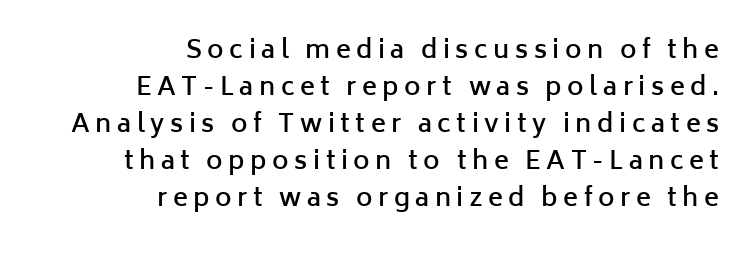
Q: Is the text bold? A: Semi-bold.
Q: Is the text italic (slanted)? A: No, it is upright.
Q: Is the text underlined? A: No.
Q: How is the paragraph aligned? A: Right-aligned.
Q: Is the spacing between letters normal or unusually wide? A: Unusually wide.
Q: Is the spacing between lines tight, normal or loose? A: Normal.
